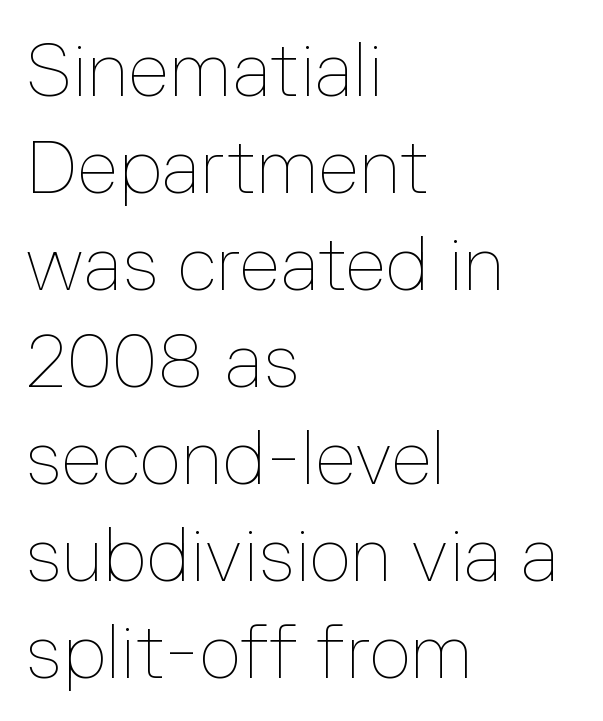
Q: Is the text bold? A: No.
Q: Is the text italic (slanted)? A: No, it is upright.
Q: Is the text underlined? A: No.
Q: How is the paragraph aligned? A: Left-aligned.
Q: Is the spacing between letters normal or unusually wide? A: Normal.
Q: Is the spacing between lines tight, normal or loose? A: Normal.
Q: Width (condensed, normal, or wide)? A: Normal.
Q: Stroke contrast? A: Low.
Q: x-height? A: Medium.
Q: Monospaced? A: No.
